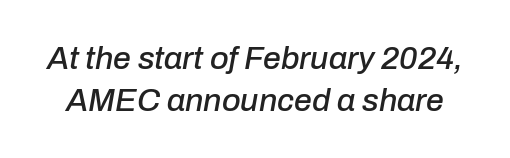
Q: Is the text italic (slanted)? A: Yes, it leans right by about 10 degrees.
Q: Is the text underlined? A: No.
Q: Is the spacing between letters normal or unusually wide? A: Normal.
Q: Is the spacing between lines tight, normal or loose? A: Normal.
Q: Width (condensed, normal, or wide)? A: Normal.
Q: Stroke contrast? A: Low.
Q: x-height? A: Medium.
Q: Monospaced? A: No.
